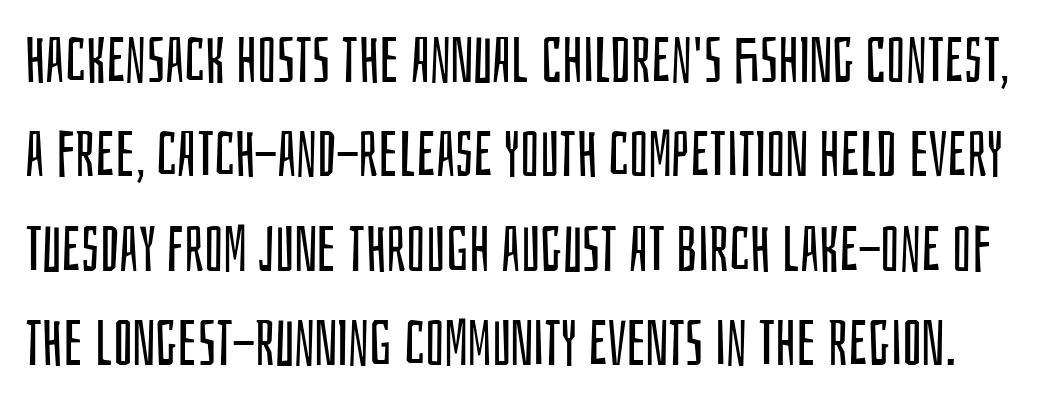
Letter spacing: default. Do the characters align in a grid? No, the font is proportional. The strokes carry an ordinary text weight at most. The designer left line spacing at the default.
